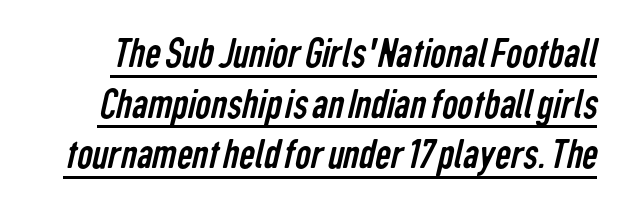
{"serif": "no", "bold": "no", "weight": "regular", "width": "condensed", "stroke_contrast": "low", "x_height": "medium", "monospaced": "no", "underline": "yes", "line_spacing": "tight", "line_spacing_ratio": 1.15, "letter_spacing": "normal", "letter_spacing_em": 0.0, "glyph_px": 44}
